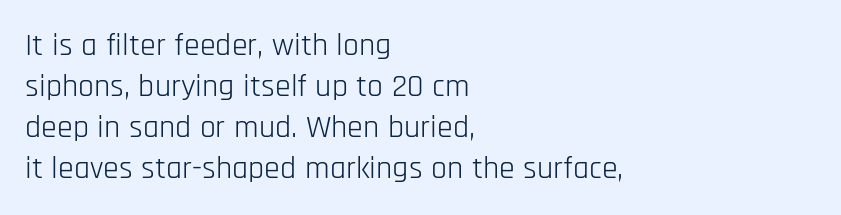
Rows of type keep a routine distance in the vertical direction. These lines were composed using upright roman letters. This is not heavy type; no bold has been used. Bare-footed words on every line. The compositor pushed each line to the left boundary.
